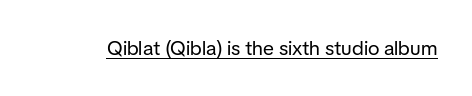
The image shows 20 px text type, upright; set normal letter spacing, underlined.
